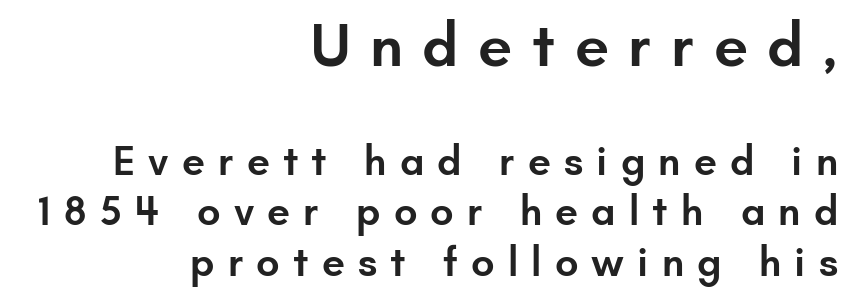
Does extra space separate the letters? Yes, quite a lot of it. Its strokes are somewhat broadened, the hallmark of semibold type. The type sits square on the baseline with zero lean. You can tell from the bare stems that sans-serif type was used. The passage shown is typed in a proportional face where columns would drift. Beneath every word, the page is bare.
